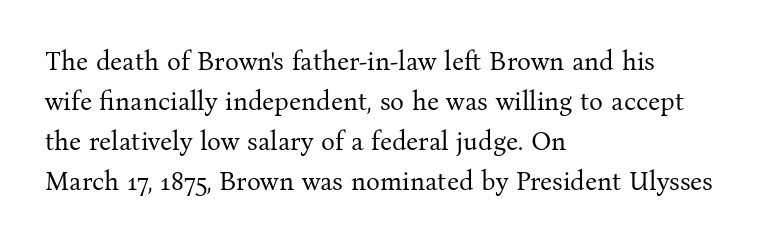
The image shows 26 px text type, upright; set left-aligned, normal line spacing (1.54x), normal letter spacing, not underlined.
